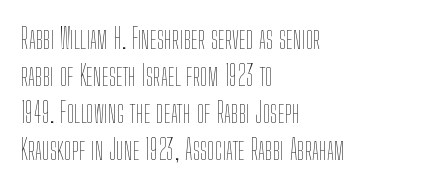
The image shows 28 px thin, condensed type, upright; set left-aligned, normal line spacing (1.32x), normal letter spacing, not underlined; low stroke contrast and a medium x-height.
